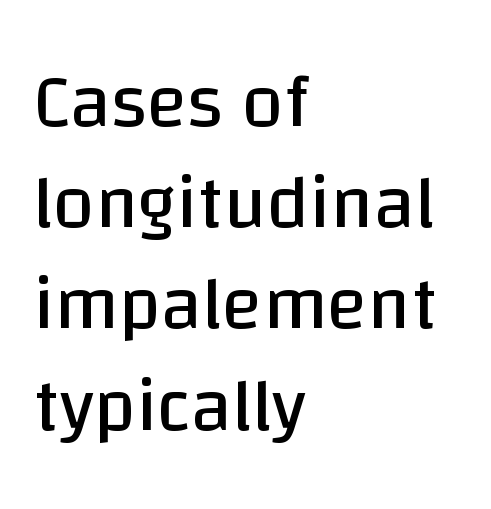
{"serif": "no", "italic": "no", "bold": "no", "weight": "regular", "width": "normal", "stroke_contrast": "low", "x_height": "large", "monospaced": "no", "underline": "no", "align": "left", "line_spacing": "normal", "line_spacing_ratio": 1.35, "letter_spacing": "normal", "letter_spacing_em": 0.0, "glyph_px": 75}
